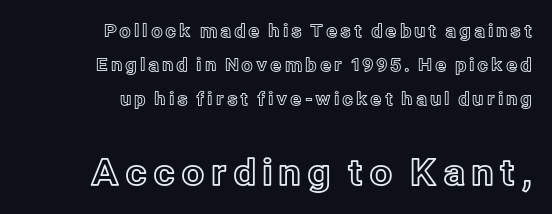
The lower block of text is set noticeably larger than the block above it. The letters advance in unequal steps, a hallmark of proportional type. No word sits above an underline. Every row of glyphs terminates at an identical x-position on the right.
